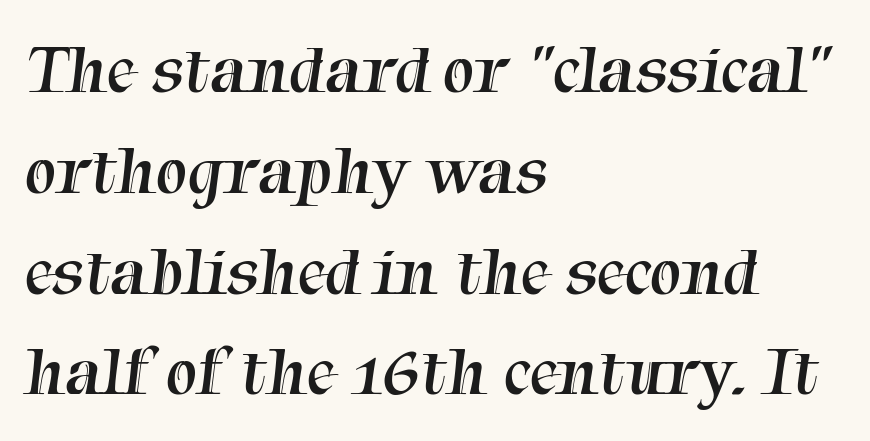
Q: Is the text bold? A: No.
Q: Is the typeface a serif or a sans-serif typeface? A: Serif.
Q: Is the text underlined? A: No.
Q: How is the paragraph aligned? A: Left-aligned.
Q: Is the spacing between letters normal or unusually wide? A: Normal.
Q: Is the spacing between lines tight, normal or loose? A: Normal.
Q: Width (condensed, normal, or wide)? A: Normal.
Q: Stroke contrast? A: Medium.
Q: x-height? A: Medium.
Q: Monospaced? A: No.
